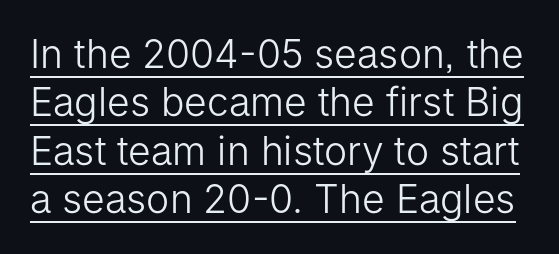
{"serif": "no", "italic": "no", "bold": "no", "weight": "light", "width": "normal", "stroke_contrast": "low", "x_height": "medium", "monospaced": "no", "underline": "yes", "line_spacing_ratio": 1.24, "letter_spacing": "normal", "letter_spacing_em": 0.0, "glyph_px": 39}
